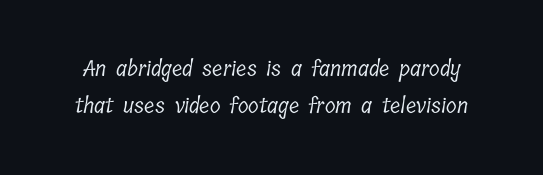
Q: Is the text bold? A: No.
Q: Is the text underlined? A: No.
Q: Is the spacing between letters normal or unusually wide? A: Normal.
Q: Is the spacing between lines tight, normal or loose? A: Normal.
